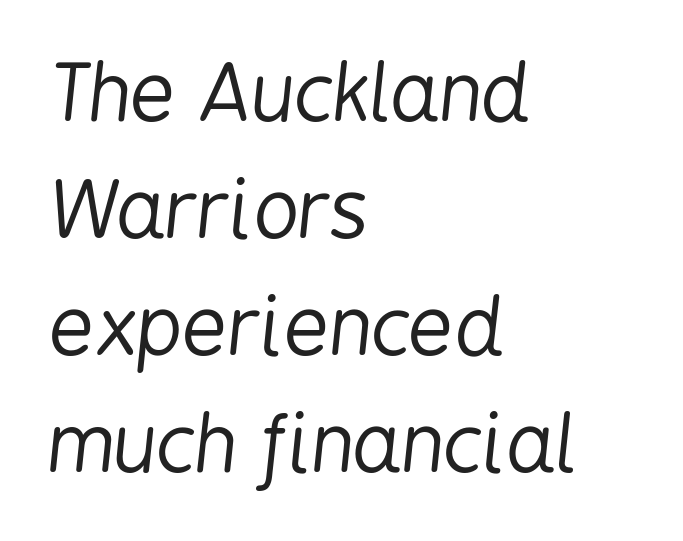
The image shows 79 px regular-weight, condensed type, italic (leaning right); set left-aligned, normal line spacing (1.48x), normal letter spacing, not underlined; low stroke contrast and a medium x-height.
